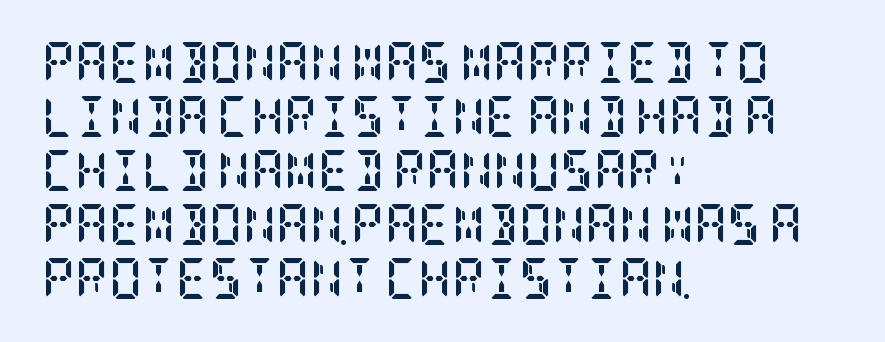
The image shows 41 px semibold, condensed serif type, upright; set left-aligned, normal line spacing (1.32x), normal letter spacing, not underlined; low stroke contrast and a large x-height.
